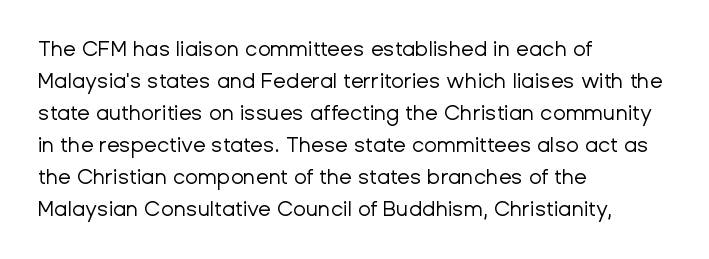
Q: Is the text bold? A: No.
Q: Is the text italic (slanted)? A: No, it is upright.
Q: Is the text underlined? A: No.
Q: How is the paragraph aligned? A: Left-aligned.
Q: Is the spacing between letters normal or unusually wide? A: Normal.
Q: Is the spacing between lines tight, normal or loose? A: Normal.
